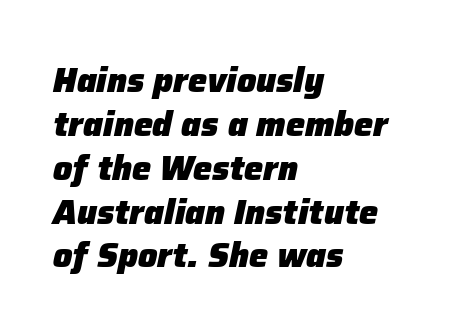
The image shows 34 px heavy type, italic (leaning right); set left-aligned, normal line spacing (1.29x), normal letter spacing, not underlined; low stroke contrast and a medium x-height.
